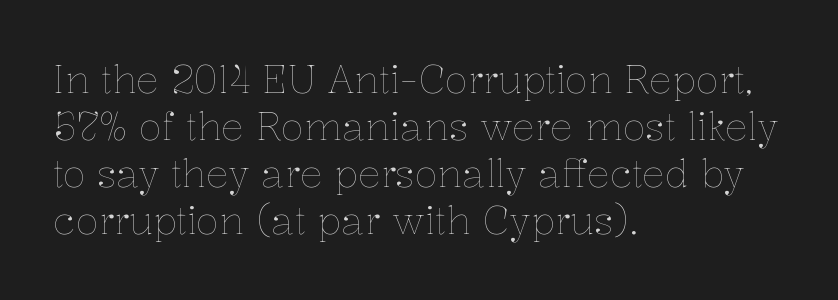
The image shows 38 px thin type, upright; set left-aligned, line spacing 1.24x, normal letter spacing, not underlined; low stroke contrast and a medium x-height.
